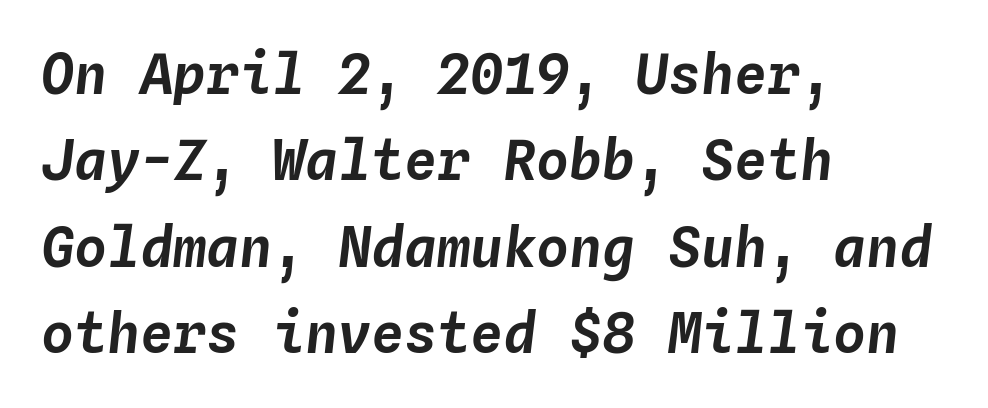
Q: Is the text italic (slanted)? A: Yes, it leans right by about 4 degrees.
Q: Is the text underlined? A: No.
Q: How is the paragraph aligned? A: Left-aligned.
Q: Is the spacing between letters normal or unusually wide? A: Normal.
Q: Is the spacing between lines tight, normal or loose? A: Normal.
Q: Width (condensed, normal, or wide)? A: Normal.
Q: Stroke contrast? A: Low.
Q: x-height? A: Medium.
Q: Monospaced? A: Yes.
